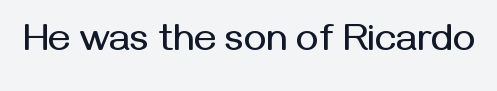
The image shows 38 px sans-serif type, upright; set normal letter spacing, not underlined; medium stroke contrast and a medium x-height.
